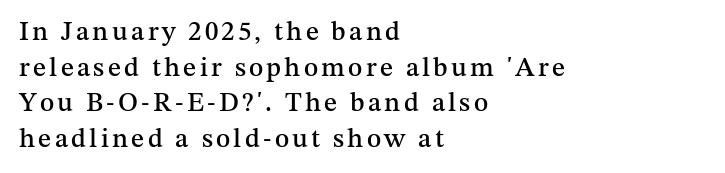
{"italic": "no", "underline": "no", "align": "left", "line_spacing": "normal", "line_spacing_ratio": 1.32, "glyph_px": 27}
